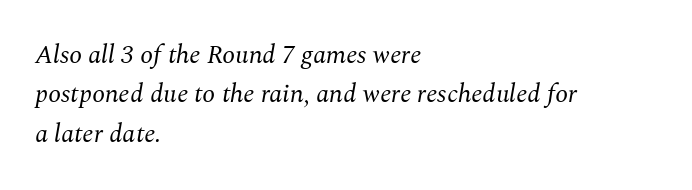
Q: Is the text bold? A: No.
Q: Is the text italic (slanted)? A: Yes, it leans right by about 10 degrees.
Q: Is the text underlined? A: No.
Q: How is the paragraph aligned? A: Left-aligned.
Q: Is the spacing between letters normal or unusually wide? A: Normal.
Q: Is the spacing between lines tight, normal or loose? A: Normal.
